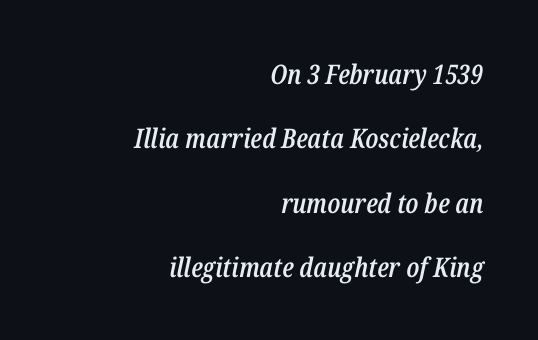
The gap between lines stays unmarked. Vertical spacing — loose. The passage is arranged like a letterhead date or caption credit — flush right. This sample uses an oblique cut, with every glyph tilted off the vertical.
